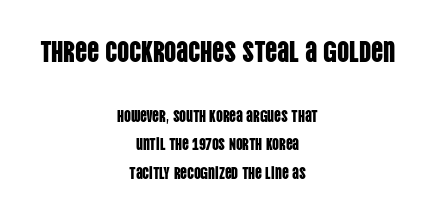
Q: Is the text italic (slanted)? A: No, it is upright.
Q: Is the typeface a serif or a sans-serif typeface? A: Sans-serif.
Q: Is the text underlined? A: No.
Q: How is the paragraph aligned? A: Centered.
Q: Is the spacing between letters normal or unusually wide? A: Normal.
Q: Is the spacing between lines tight, normal or loose? A: Normal.
Q: Which block of text is set in a larger size, the first (top) or the second (bottom)? A: The first (top) one.
Q: Width (condensed, normal, or wide)? A: Condensed.
Q: Stroke contrast? A: Low.
Q: x-height? A: Large.
Q: Monospaced? A: No.
